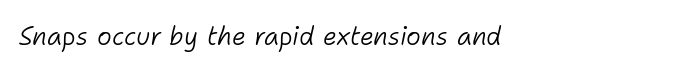
The image shows 25 px text type, italic (leaning right); set normal letter spacing, not underlined.
